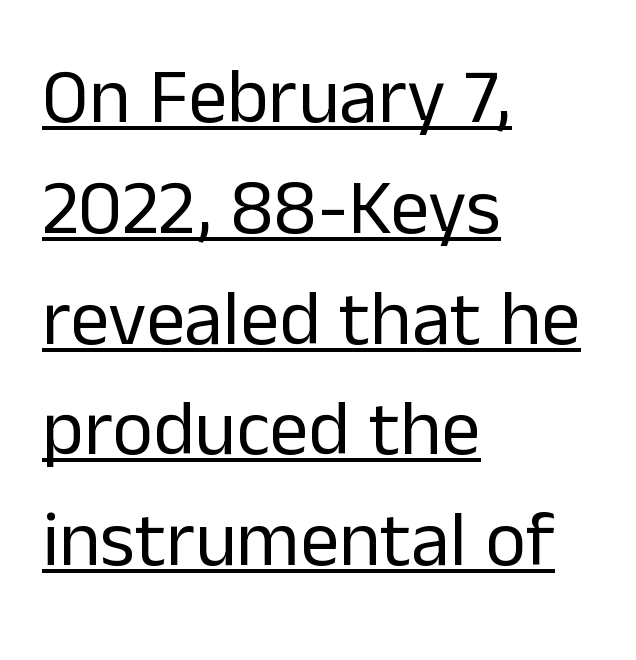
Q: Is the text bold? A: No.
Q: Is the text italic (slanted)? A: No, it is upright.
Q: Is the typeface a serif or a sans-serif typeface? A: Sans-serif.
Q: Is the text underlined? A: Yes.
Q: How is the paragraph aligned? A: Left-aligned.
Q: Is the spacing between letters normal or unusually wide? A: Normal.
Q: Is the spacing between lines tight, normal or loose? A: Normal.
Q: Width (condensed, normal, or wide)? A: Normal.
Q: Stroke contrast? A: Low.
Q: x-height? A: Medium.
Q: Monospaced? A: No.
